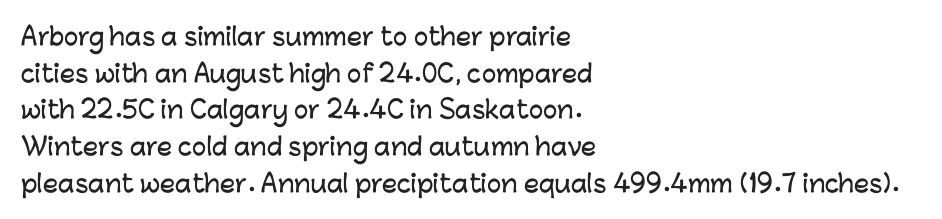
The image shows 24 px text type, upright; set left-aligned, normal line spacing (1.53x), normal letter spacing, not underlined.
